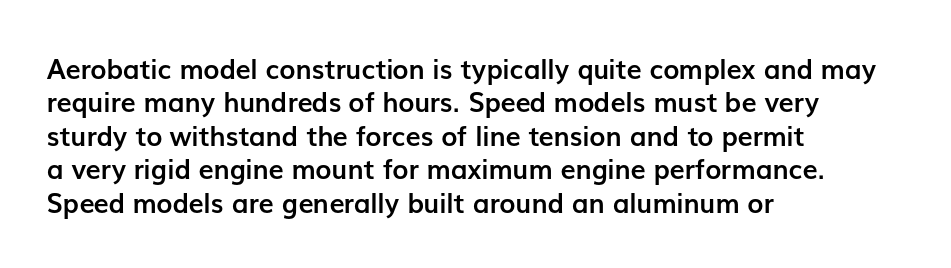
Q: Is the text bold? A: Yes.
Q: Is the text italic (slanted)? A: No, it is upright.
Q: Is the text underlined? A: No.
Q: How is the paragraph aligned? A: Left-aligned.
Q: Is the spacing between letters normal or unusually wide? A: Normal.
